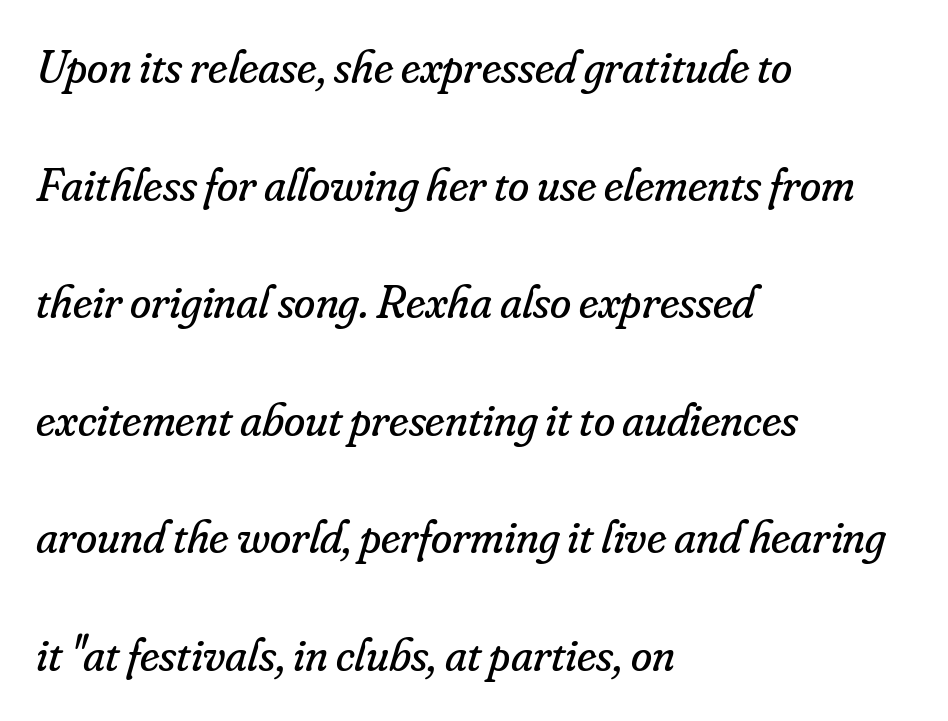
{"serif": "yes", "italic": "yes", "lean": "right", "slant_degrees": 16, "bold": "no", "weight": "regular", "width": "normal", "stroke_contrast": "low", "x_height": "small", "monospaced": "no", "underline": "no", "align": "left", "line_spacing": "loose", "line_spacing_ratio": 2.45, "letter_spacing": "normal", "letter_spacing_em": 0.0, "glyph_px": 48}
